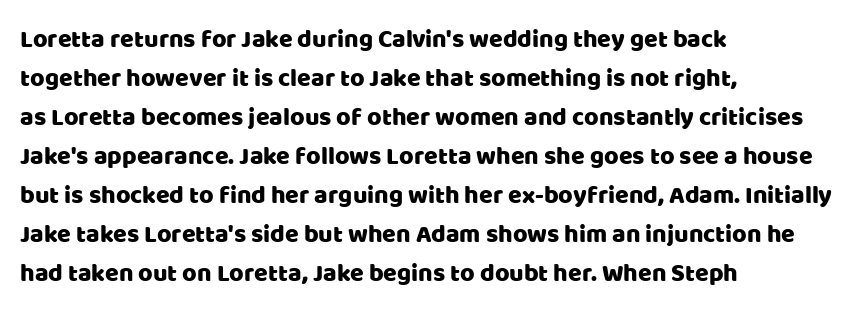
The horizontal fit of the characters is conventional and even. The passage shown stacks its lines at a standard gap. The letters stand straight up with perfectly vertical stems. Descender tails drop into unmarked territory. Is the block centered? No — it sits flush against the left margin.
